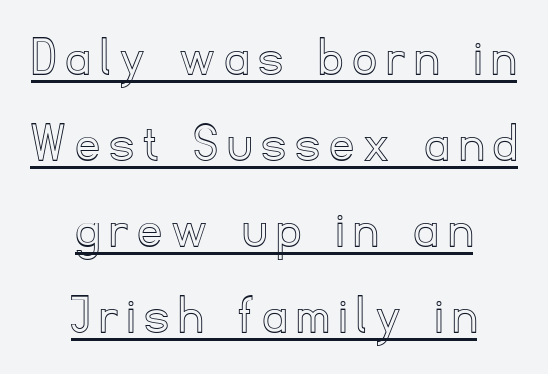
The image shows 57 px text type, upright; set centered, normal line spacing (1.51x), underlined; a small x-height.
